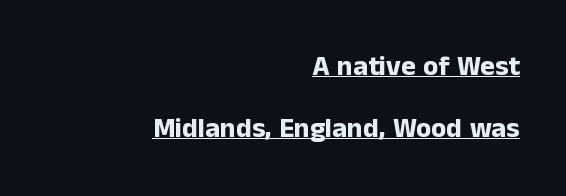
Q: Is the text bold? A: Yes.
Q: Is the text italic (slanted)? A: No, it is upright.
Q: Is the typeface a serif or a sans-serif typeface? A: Sans-serif.
Q: Is the text underlined? A: Yes.
Q: How is the paragraph aligned? A: Right-aligned.
Q: Is the spacing between letters normal or unusually wide? A: Normal.
Q: Is the spacing between lines tight, normal or loose? A: Loose.
Q: Width (condensed, normal, or wide)? A: Normal.
Q: Stroke contrast? A: Low.
Q: x-height? A: Medium.
Q: Monospaced? A: No.
